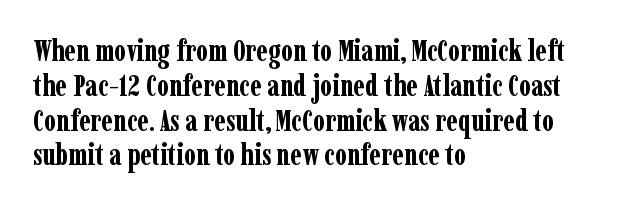
Q: Is the text bold? A: Yes.
Q: Is the text italic (slanted)? A: No, it is upright.
Q: Is the typeface a serif or a sans-serif typeface? A: Serif.
Q: Is the text underlined? A: No.
Q: How is the paragraph aligned? A: Left-aligned.
Q: Is the spacing between letters normal or unusually wide? A: Normal.
Q: Width (condensed, normal, or wide)? A: Condensed.
Q: Stroke contrast? A: Low.
Q: x-height? A: Medium.
Q: Monospaced? A: No.
